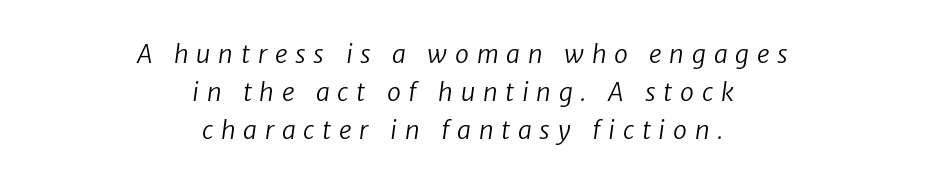
The image shows 25 px text type; set centered, normal line spacing (1.53x), unusually wide letter spacing (+0.31 em), not underlined.
